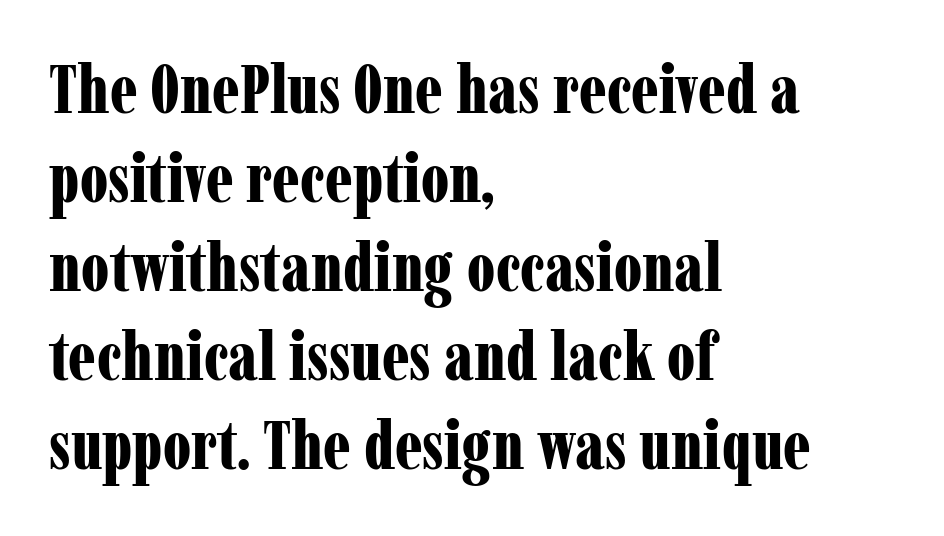
{"serif": "yes", "italic": "no", "bold": "yes", "weight": "bold", "width": "condensed", "stroke_contrast": "low", "x_height": "medium", "monospaced": "no", "underline": "no", "align": "left", "line_spacing": "normal", "line_spacing_ratio": 1.33, "letter_spacing": "normal", "letter_spacing_em": 0.0, "glyph_px": 67}
